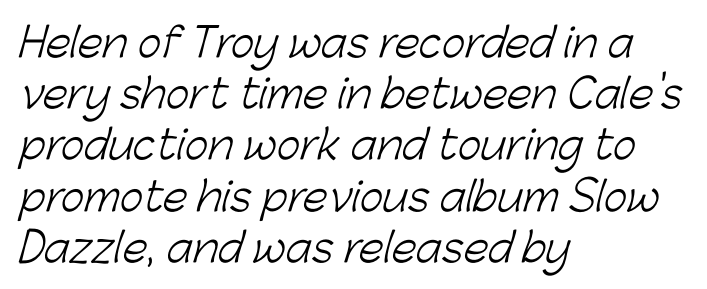
{"serif": "no", "bold": "no", "weight": "light", "width": "normal", "stroke_contrast": "low", "x_height": "medium", "monospaced": "no", "underline": "no", "align": "left", "line_spacing": "normal", "line_spacing_ratio": 1.28, "letter_spacing": "normal", "letter_spacing_em": 0.0, "glyph_px": 40}
